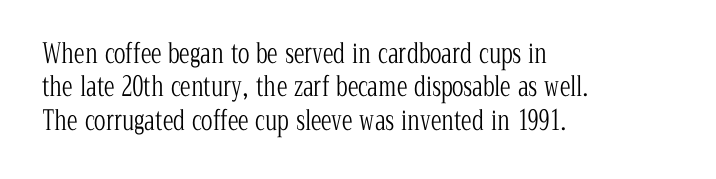
{"italic": "no", "bold": "no", "underline": "no", "align": "left", "line_spacing_ratio": 1.24, "letter_spacing": "normal", "letter_spacing_em": 0.0, "glyph_px": 27}
